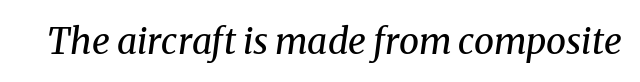
Q: Is the text bold? A: No.
Q: Is the text italic (slanted)? A: Yes, it leans right by about 8 degrees.
Q: Is the typeface a serif or a sans-serif typeface? A: Serif.
Q: Is the text underlined? A: No.
Q: Is the spacing between letters normal or unusually wide? A: Normal.
Q: Width (condensed, normal, or wide)? A: Normal.
Q: Stroke contrast? A: Medium.
Q: x-height? A: Medium.
Q: Monospaced? A: No.
